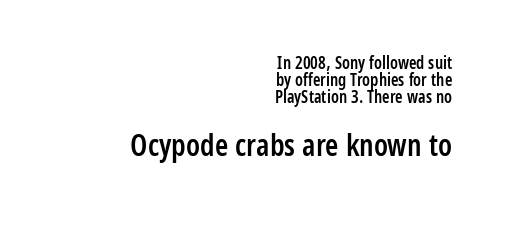
Glyph-to-glyph distance matches everyday printed text. Unlike a traditional serif, this face leaves its strokes unadorned. The following chunk of copy outweighs the initial chunk in type size. A somewhat darkened texture: the type is semibold rather than bold. How would I describe the line gaps? Narrow and economical.
